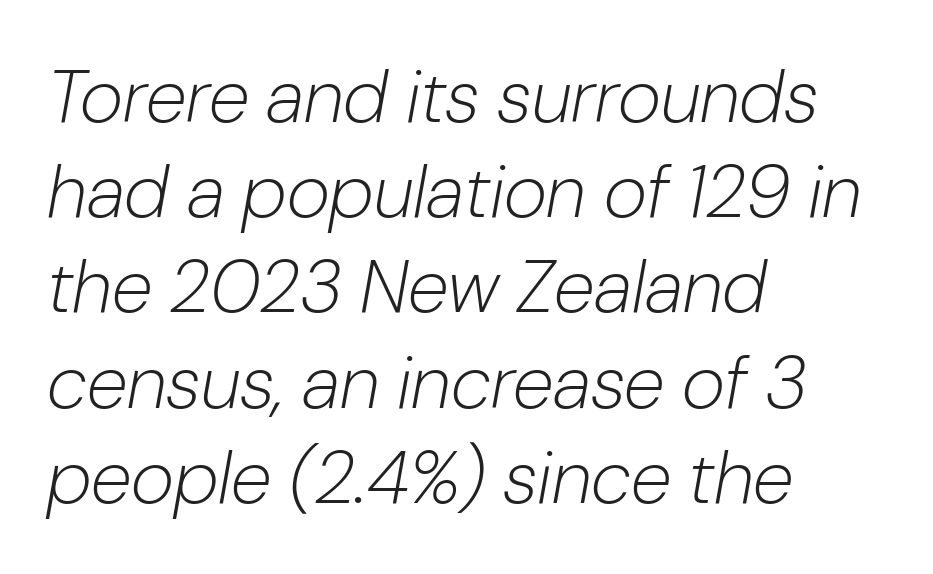
Q: Is the text bold? A: No.
Q: Is the text italic (slanted)? A: Yes, it leans right by about 10 degrees.
Q: Is the text underlined? A: No.
Q: How is the paragraph aligned? A: Left-aligned.
Q: Is the spacing between letters normal or unusually wide? A: Normal.
Q: Is the spacing between lines tight, normal or loose? A: Normal.
Q: Width (condensed, normal, or wide)? A: Normal.
Q: Stroke contrast? A: Low.
Q: x-height? A: Medium.
Q: Monospaced? A: No.
